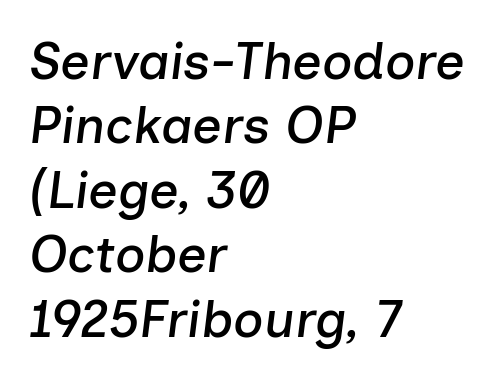
Q: Is the text italic (slanted)? A: Yes, it leans right by about 7 degrees.
Q: Is the text underlined? A: No.
Q: How is the paragraph aligned? A: Left-aligned.
Q: Is the spacing between letters normal or unusually wide? A: Normal.
Q: Width (condensed, normal, or wide)? A: Normal.
Q: Stroke contrast? A: Low.
Q: x-height? A: Medium.
Q: Monospaced? A: No.
